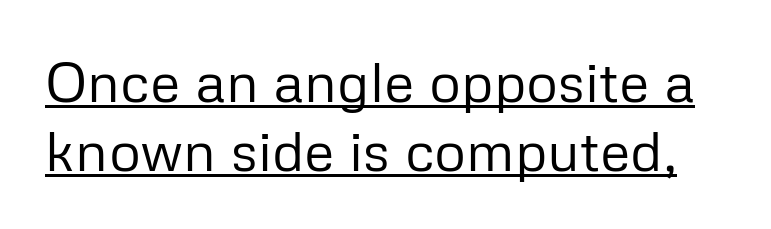
This sample has the flowing, uneven cadence of proportional lettering. Heft: none added — not bold. Beneath each row of characters lies a ruled line. The type sits square on the baseline with zero lean. The text was rendered using a sans face with plain stroke endings.
